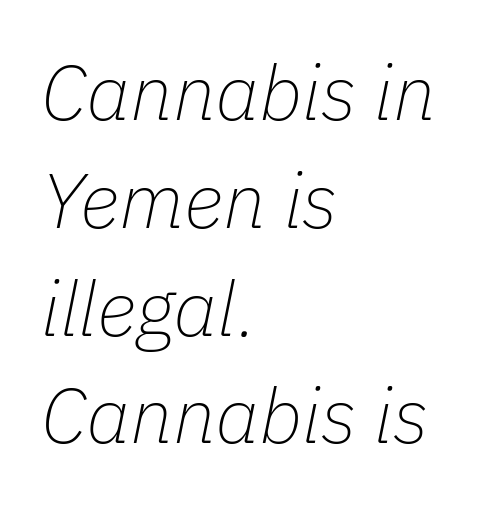
{"italic": "yes", "lean": "right", "slant_degrees": 11, "bold": "no", "weight": "thin", "width": "normal", "stroke_contrast": "low", "x_height": "medium", "monospaced": "no", "underline": "no", "align": "left", "line_spacing": "normal", "line_spacing_ratio": 1.4, "letter_spacing": "normal", "letter_spacing_em": 0.0, "glyph_px": 77}
